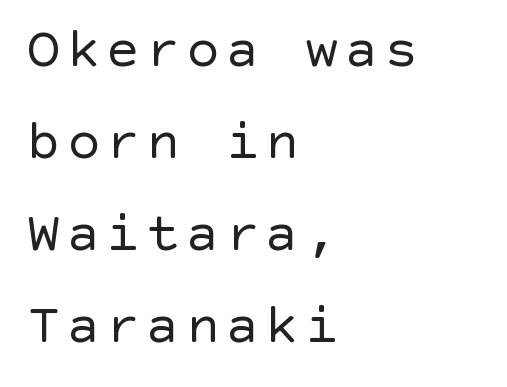
The image shows 56 px regular-weight sans-serif type, upright; set left-aligned, normal line spacing (1.64x), not underlined; a large x-height.
